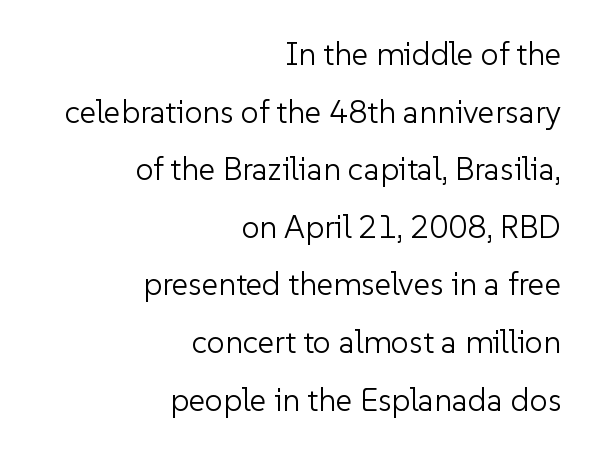
Each stroke keeps to a modest, everyday thickness or less. Rule under the text: the space is simply empty. Each word holds together tightly as a unit, with standard inter-letter gaps. The specimen reads as upright at a glance. Reading down the block, your eye finds every line finishing at a fixed right position. You could not count columns in this text — the font is proportionally spaced.
